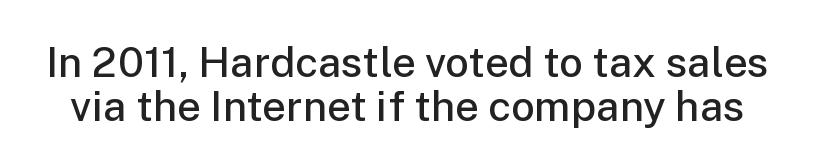
Rendered with straight, roman letterforms. Stems and bowls a touch heavier than normal — semibold. The baseline area is clear. Notice how descenders almost collide with the ascenders below — that's tight leading. These lines keep a tight, regular rhythm from letter to letter. The rendering uses natural spacing where letterforms have individual widths.
